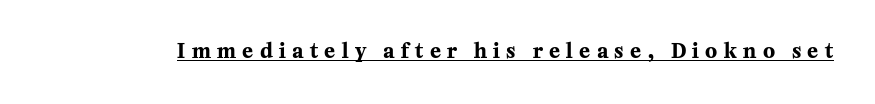
The image shows 20 px bold type, upright; set unusually wide letter spacing (+0.32 em), underlined.
